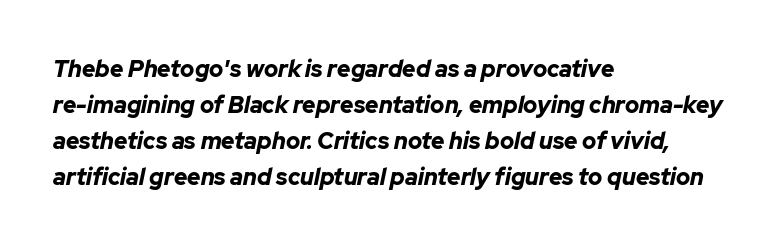
Caption: standard tracking, unaltered. Pretty heavy lettering here — definitely bold. Does the leading feel generous? No, just average. Quick note: italic.
